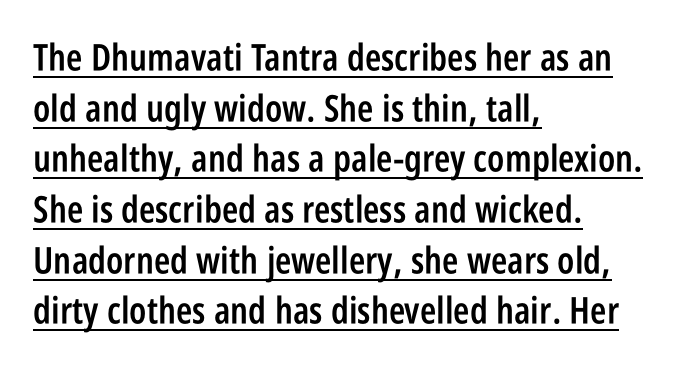
Q: Is the text bold? A: Semi-bold.
Q: Is the text italic (slanted)? A: No, it is upright.
Q: Is the typeface a serif or a sans-serif typeface? A: Sans-serif.
Q: Is the text underlined? A: Yes.
Q: How is the paragraph aligned? A: Left-aligned.
Q: Is the spacing between letters normal or unusually wide? A: Normal.
Q: Is the spacing between lines tight, normal or loose? A: Normal.
Q: Width (condensed, normal, or wide)? A: Condensed.
Q: Stroke contrast? A: Low.
Q: x-height? A: Large.
Q: Monospaced? A: No.
